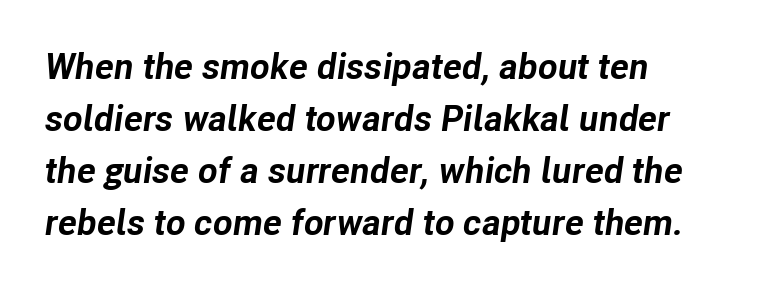
The image shows 36 px bold type, italic (leaning right); set left-aligned, normal line spacing (1.44x), normal letter spacing, not underlined; low stroke contrast and a medium x-height.
